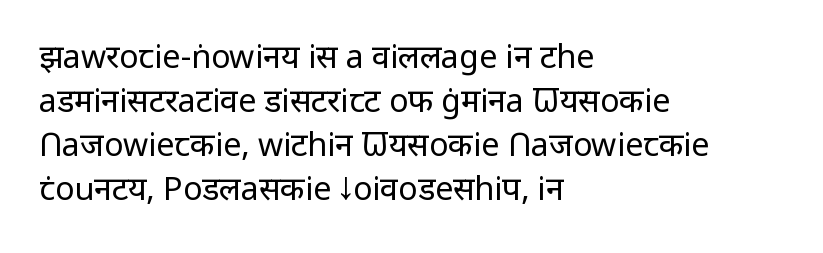
The image shows 32 px regular-weight sans-serif type, upright; set left-aligned, normal line spacing (1.37x), normal letter spacing, not underlined; low stroke contrast and a medium x-height.
